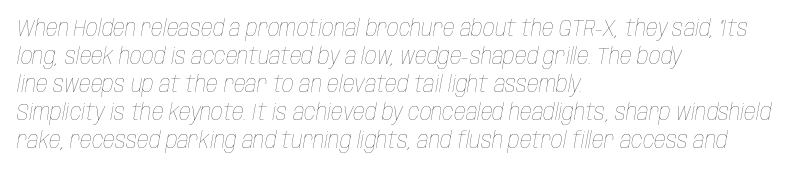
{"italic": "yes", "lean": "right", "slant_degrees": 10, "bold": "no", "underline": "no", "align": "left", "line_spacing_ratio": 1.22, "letter_spacing": "normal", "letter_spacing_em": 0.0, "glyph_px": 23}
